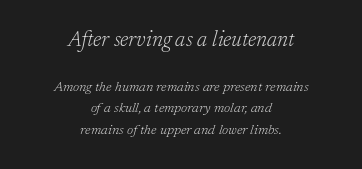
Compared with typical paragraphs, the rows here are spaced about the same. No word sits above an underline. Stem width sits at or under what a default text font uses. Would a proofreader flag this as italicized? Yes.
